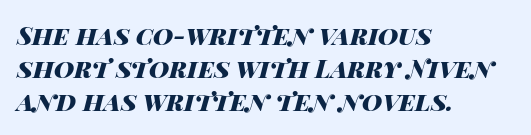
The image shows 25 px bold type, italic (leaning right); set left-aligned, normal line spacing (1.32x), normal letter spacing, not underlined.
